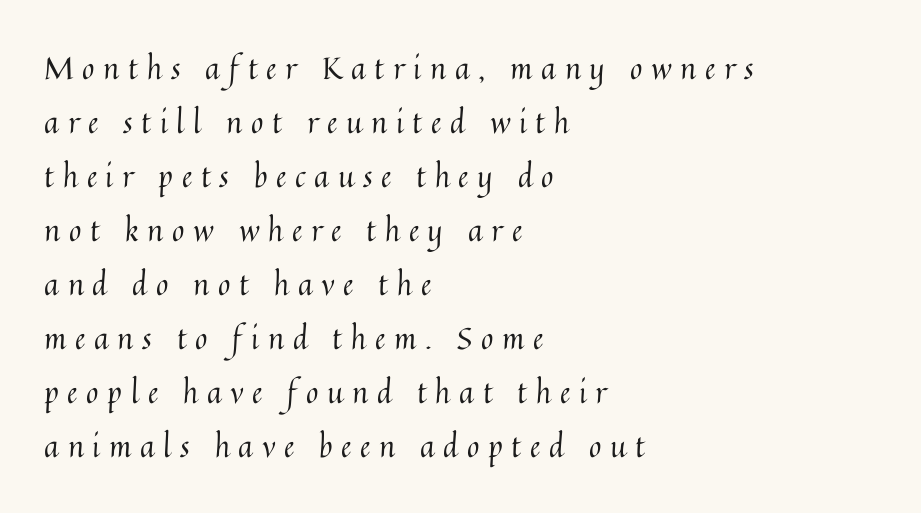
The image shows 30 px regular-weight type; set left-aligned, line spacing 1.8x, unusually wide letter spacing (+0.29 em), not underlined; medium stroke contrast and a medium x-height.
